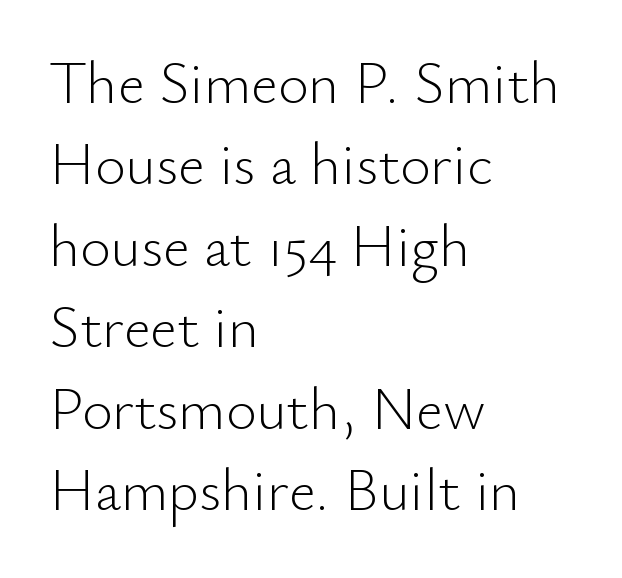
The typesetting does not lean heavy: it is not bold. Stroke terminals: plain, sans-serif. A bare baseline throughout the passage. The rows are spaced the way most documents space them. Note the varied advance widths — an 'i' is clearly narrower than an 'm'. Quick note: not italic, upright.
